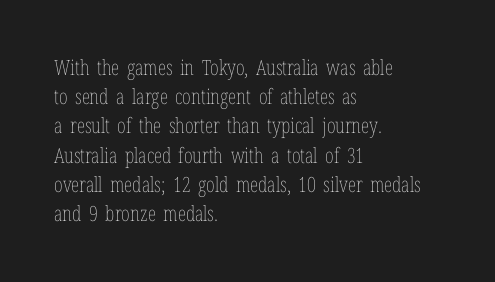
Q: Is the text bold? A: No.
Q: Is the text italic (slanted)? A: No, it is upright.
Q: Is the text underlined? A: No.
Q: How is the paragraph aligned? A: Left-aligned.
Q: Is the spacing between letters normal or unusually wide? A: Normal.
Q: Is the spacing between lines tight, normal or loose? A: Normal.
